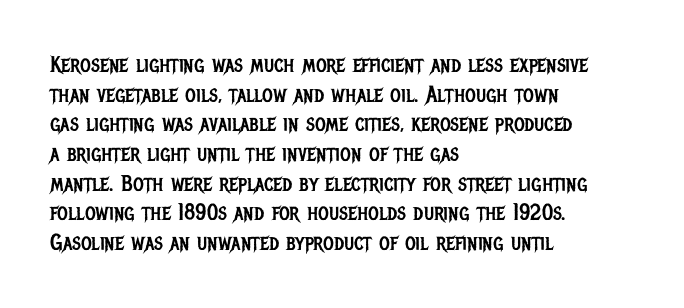
Q: Is the text bold? A: No.
Q: Is the text italic (slanted)? A: No, it is upright.
Q: Is the text underlined? A: No.
Q: How is the paragraph aligned? A: Left-aligned.
Q: Is the spacing between letters normal or unusually wide? A: Normal.
Q: Is the spacing between lines tight, normal or loose? A: Normal.
